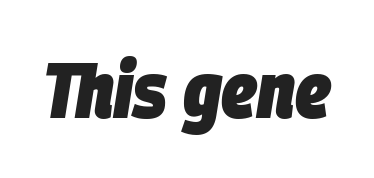
The image shows 78 px heavy, condensed type, italic (leaning right); set normal letter spacing, not underlined; low stroke contrast and a large x-height.
